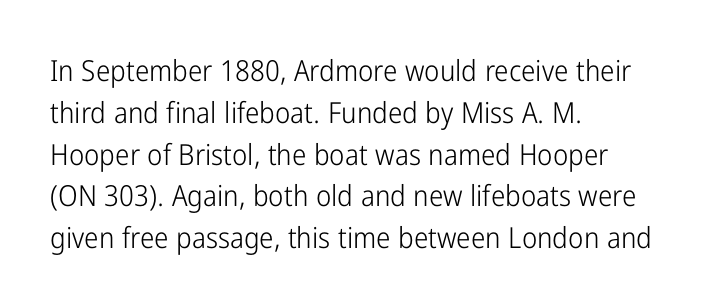
Q: Is the text bold? A: No.
Q: Is the text italic (slanted)? A: No, it is upright.
Q: Is the typeface a serif or a sans-serif typeface? A: Sans-serif.
Q: Is the text underlined? A: No.
Q: How is the paragraph aligned? A: Left-aligned.
Q: Is the spacing between letters normal or unusually wide? A: Normal.
Q: Is the spacing between lines tight, normal or loose? A: Normal.
Q: Width (condensed, normal, or wide)? A: Condensed.
Q: Stroke contrast? A: Low.
Q: x-height? A: Medium.
Q: Monospaced? A: No.
